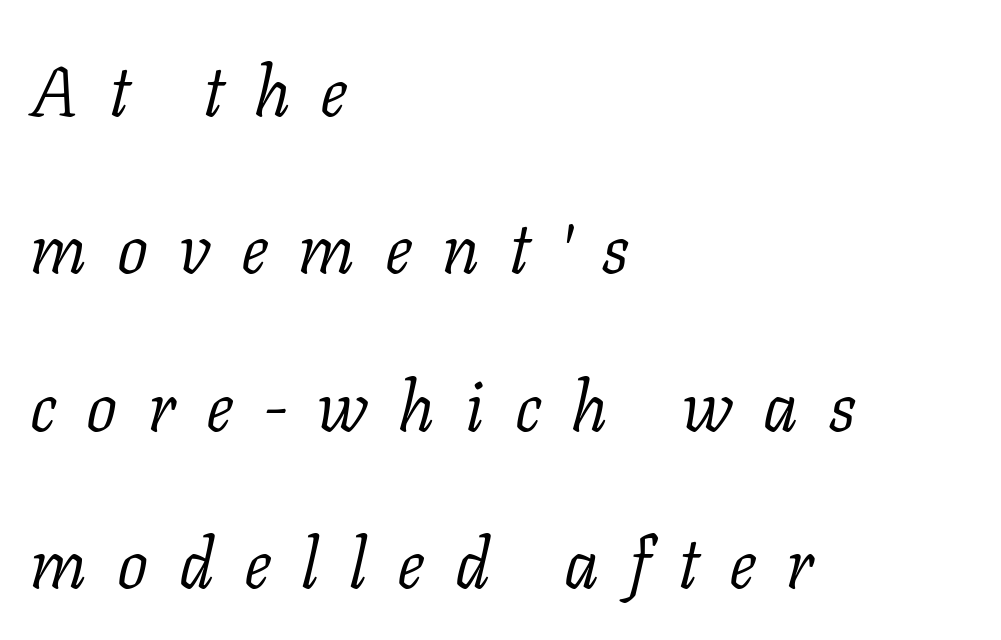
Q: Is the text bold? A: No.
Q: Is the text italic (slanted)? A: Yes, it leans right by about 11 degrees.
Q: Is the typeface a serif or a sans-serif typeface? A: Serif.
Q: Is the text underlined? A: No.
Q: How is the paragraph aligned? A: Left-aligned.
Q: Is the spacing between letters normal or unusually wide? A: Unusually wide.
Q: Is the spacing between lines tight, normal or loose? A: Loose.
Q: Width (condensed, normal, or wide)? A: Normal.
Q: Stroke contrast? A: Low.
Q: x-height? A: Medium.
Q: Monospaced? A: No.
